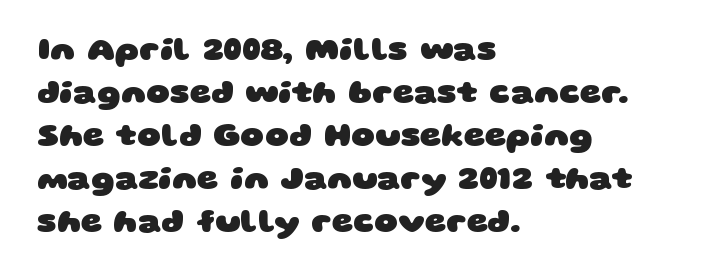
{"serif": "no", "bold": "yes", "weight": "heavy", "width": "wide", "stroke_contrast": "low", "x_height": "large", "monospaced": "no", "underline": "no", "align": "left", "line_spacing": "normal", "line_spacing_ratio": 1.3, "letter_spacing": "normal", "letter_spacing_em": 0.0, "glyph_px": 33}
